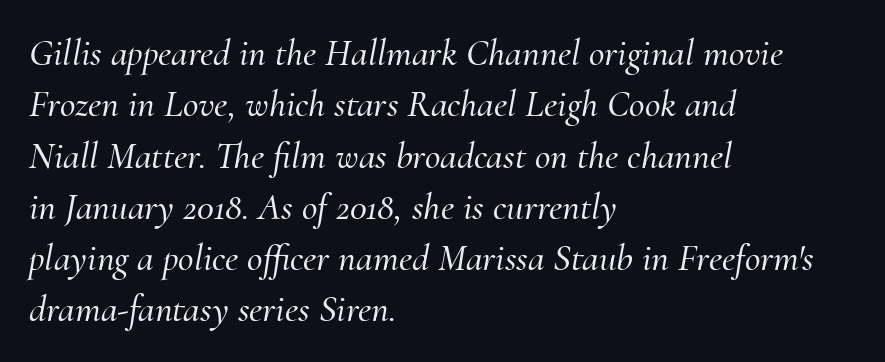
Q: Is the text italic (slanted)? A: Yes, it leans right by about 10 degrees.
Q: Is the typeface a serif or a sans-serif typeface? A: Serif.
Q: Is the text underlined? A: No.
Q: How is the paragraph aligned? A: Left-aligned.
Q: Is the spacing between letters normal or unusually wide? A: Normal.
Q: Is the spacing between lines tight, normal or loose? A: Normal.
Q: Width (condensed, normal, or wide)? A: Normal.
Q: Stroke contrast? A: Medium.
Q: x-height? A: Small.
Q: Monospaced? A: No.
